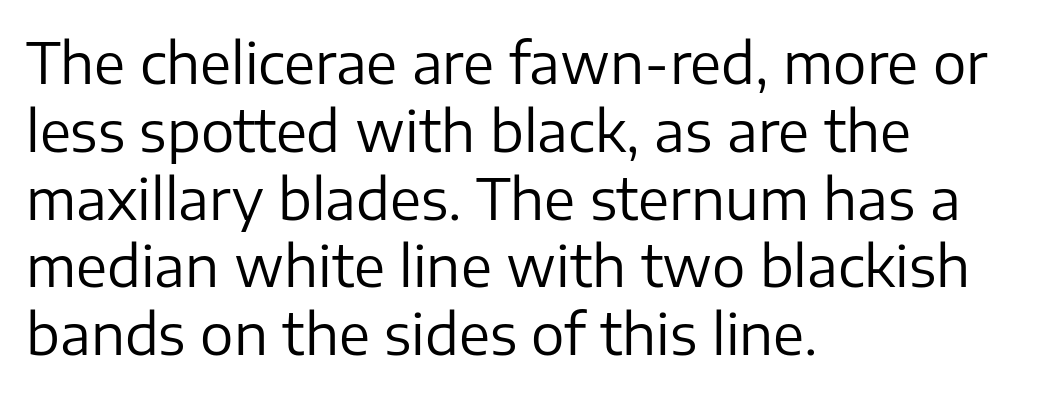
The letters carry no serifs — their stems end cleanly without finishing strokes. Letters rest on an invisible, unmarked baseline. A student would call this left alignment; a typographer would say flush left, rag right. Think standard paragraph weight, or any step lighter than that.
